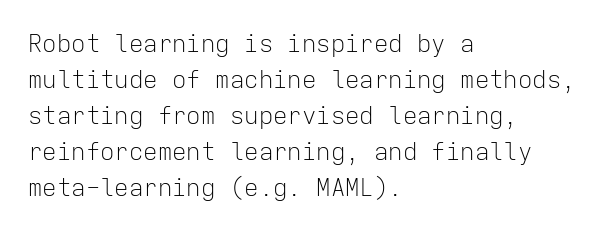
{"italic": "no", "bold": "no", "underline": "no", "align": "left", "line_spacing": "normal", "line_spacing_ratio": 1.5, "letter_spacing": "normal", "letter_spacing_em": 0.0, "glyph_px": 24}
